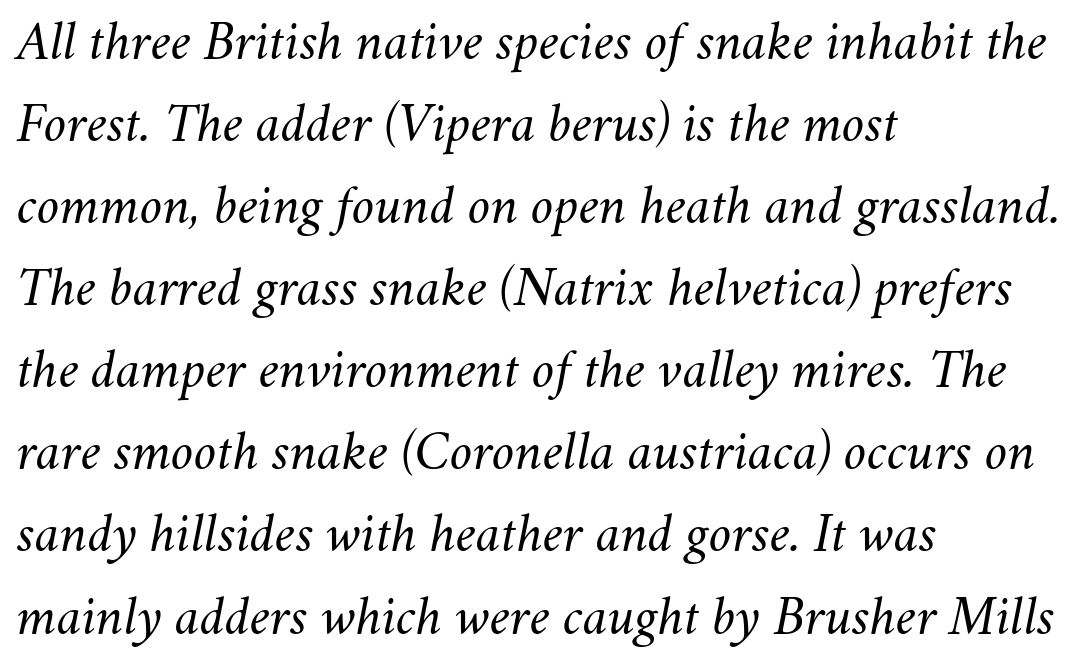
Q: Is the text bold? A: No.
Q: Is the text italic (slanted)? A: Yes, it leans right by about 11 degrees.
Q: Is the text underlined? A: No.
Q: How is the paragraph aligned? A: Left-aligned.
Q: Is the spacing between letters normal or unusually wide? A: Normal.
Q: Is the spacing between lines tight, normal or loose? A: Normal.
Q: Width (condensed, normal, or wide)? A: Normal.
Q: Stroke contrast? A: Medium.
Q: x-height? A: Small.
Q: Monospaced? A: No.
